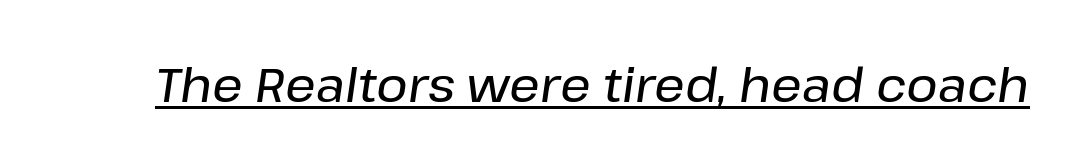
{"italic": "yes", "lean": "right", "slant_degrees": 8, "width": "normal", "stroke_contrast": "low", "x_height": "medium", "monospaced": "no", "underline": "yes", "letter_spacing": "normal", "letter_spacing_em": 0.0, "glyph_px": 48}
